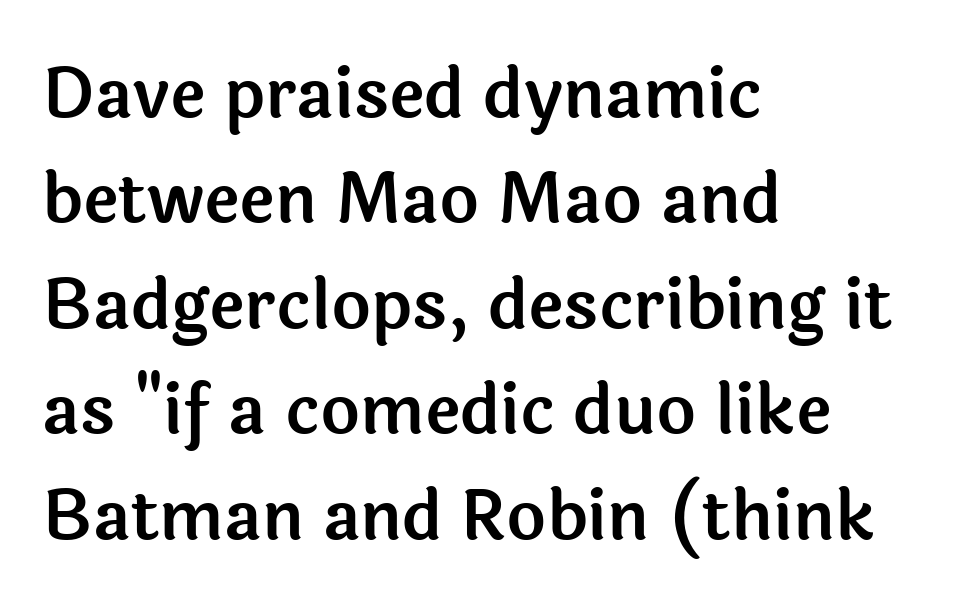
Q: Is the text italic (slanted)? A: No, it is upright.
Q: Is the typeface a serif or a sans-serif typeface? A: Sans-serif.
Q: Is the text underlined? A: No.
Q: How is the paragraph aligned? A: Left-aligned.
Q: Is the spacing between letters normal or unusually wide? A: Normal.
Q: Is the spacing between lines tight, normal or loose? A: Normal.
Q: Width (condensed, normal, or wide)? A: Normal.
Q: x-height? A: Medium.
Q: Monospaced? A: No.
